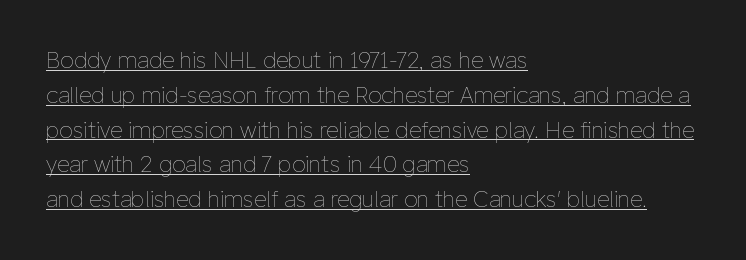
Casual observation: everything's shoved over to the left. No italicization has been applied; the sample stays upright. The block of text has a typical density, with ordinary space between rows. On a weight scale, this lands at 450 or below.
